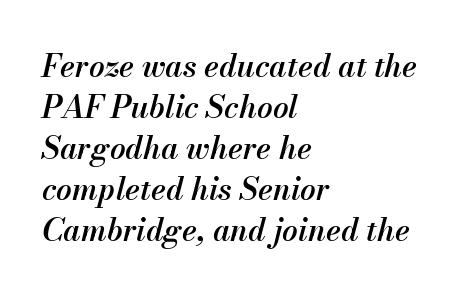
Q: Is the text bold? A: Semi-bold.
Q: Is the text italic (slanted)? A: Yes, it leans right by about 13 degrees.
Q: Is the text underlined? A: No.
Q: How is the paragraph aligned? A: Left-aligned.
Q: Is the spacing between letters normal or unusually wide? A: Normal.
Q: Is the spacing between lines tight, normal or loose? A: Normal.
Q: Width (condensed, normal, or wide)? A: Normal.
Q: Stroke contrast? A: Medium.
Q: x-height? A: Small.
Q: Monospaced? A: No.
